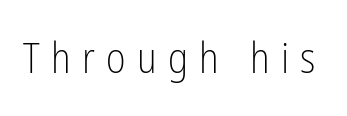
The image shows 42 px light, condensed sans-serif type, upright; set unusually wide letter spacing (+0.27 em), not underlined; low stroke contrast and a medium x-height.
